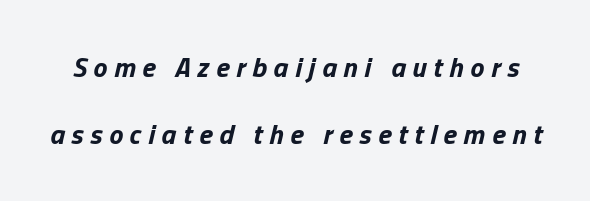
The image shows 28 px bold type, italic (leaning right); set loose line spacing (2.41x), unusually wide letter spacing (+0.24 em), not underlined; low stroke contrast and a medium x-height.
